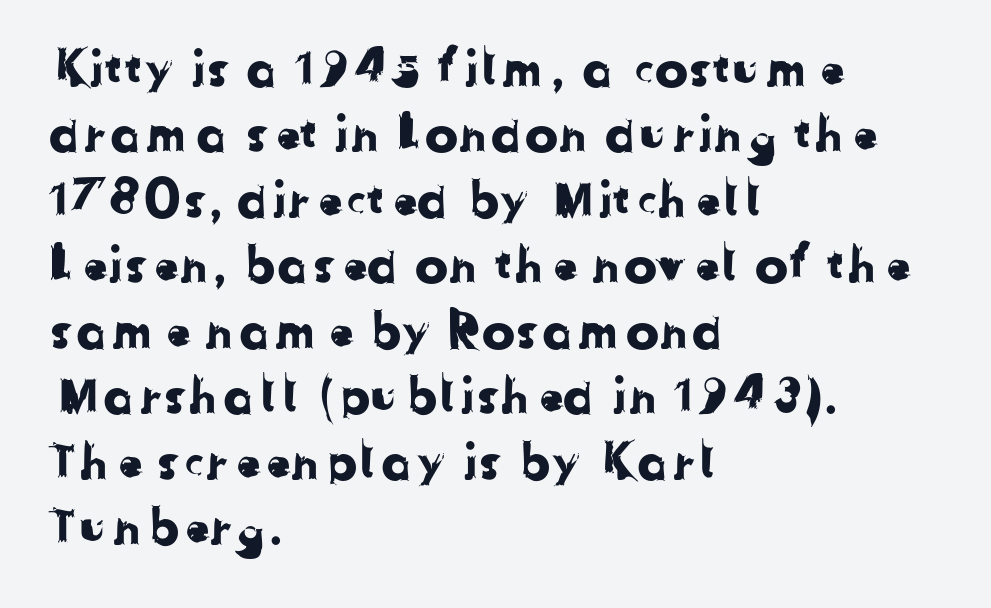
Q: Is the typeface a serif or a sans-serif typeface? A: Sans-serif.
Q: Is the text underlined? A: No.
Q: How is the paragraph aligned? A: Left-aligned.
Q: Is the spacing between letters normal or unusually wide? A: Normal.
Q: Is the spacing between lines tight, normal or loose? A: Normal.
Q: Width (condensed, normal, or wide)? A: Normal.
Q: Stroke contrast? A: Low.
Q: x-height? A: Medium.
Q: Monospaced? A: No.
